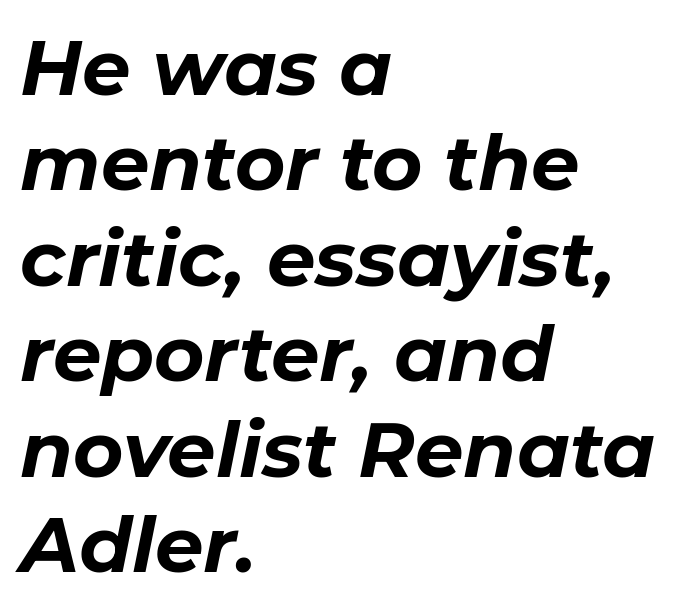
The passage shown is not underscored anywhere. Would a proofreader flag this as italicized? Yes. Proportional: the letters do not fall into vertical columns. The type is set solid horizontally, with unmodified tracking.
